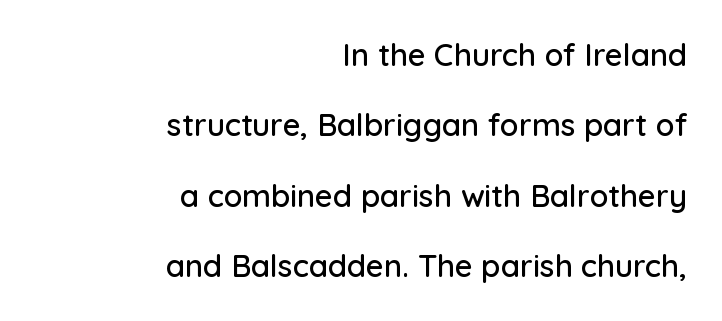
Each word holds together tightly as a unit, with standard inter-letter gaps. This sample uses an upright cut, with every glyph sitting square on the baseline. This rendering uses right alignment, leaving the left contour irregular. Horizontal bands of white between lines are thick stripes.
